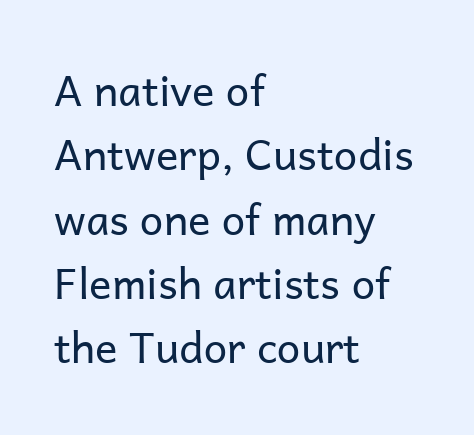
A typesetter would label this face a sans. The axis of the letterforms is exactly vertical. Horizontal alignment here is leftward, the default for most running prose. Quick note: underline off. The tracking reads as untouched default to a designer's eye. Baseline-to-baseline distance is the conventional proportion of letter height.
